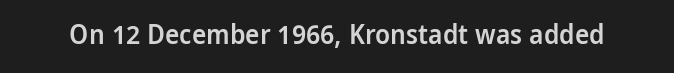
{"italic": "no", "bold": "semi", "underline": "no", "letter_spacing": "normal", "letter_spacing_em": 0.0, "glyph_px": 27}
